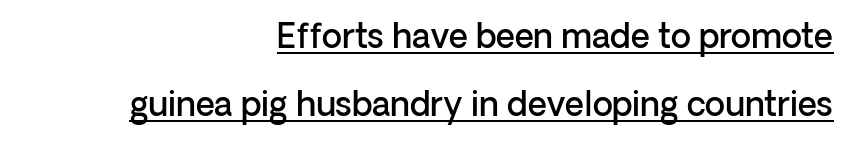
Q: Is the text bold? A: Semi-bold.
Q: Is the text italic (slanted)? A: No, it is upright.
Q: Is the typeface a serif or a sans-serif typeface? A: Sans-serif.
Q: Is the text underlined? A: Yes.
Q: How is the paragraph aligned? A: Right-aligned.
Q: Is the spacing between letters normal or unusually wide? A: Normal.
Q: Is the spacing between lines tight, normal or loose? A: Loose.
Q: Width (condensed, normal, or wide)? A: Normal.
Q: Stroke contrast? A: Low.
Q: x-height? A: Medium.
Q: Monospaced? A: No.
